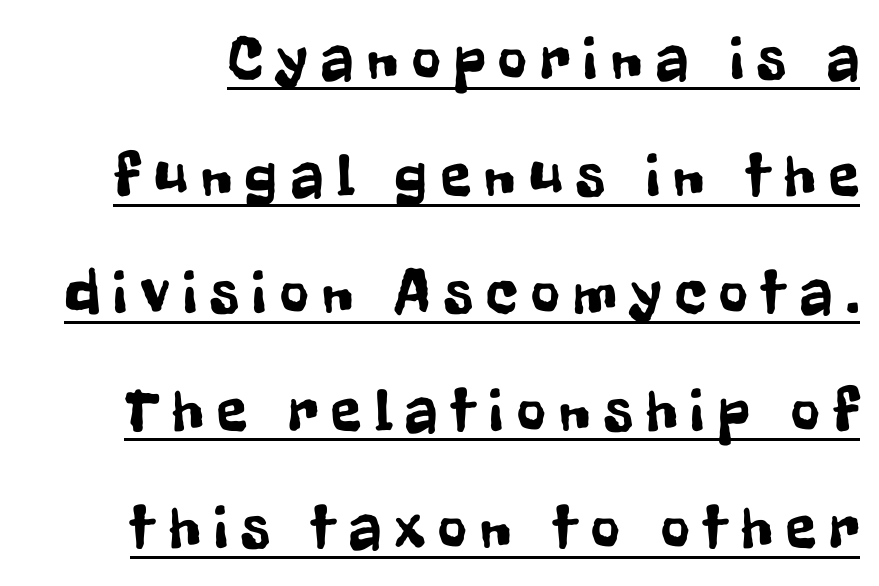
The image shows 62 px condensed sans-serif type, upright; set line spacing 1.89x, unusually wide letter spacing (+0.22 em), underlined; low stroke contrast and a medium x-height.
